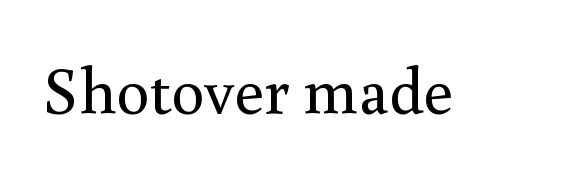
Regarding serifs, this sample has them. A typesetter would call this zero additional tracking. The face looks like a standard text weight, possibly lighter. Do the characters align in a grid? No, the font is proportional.
